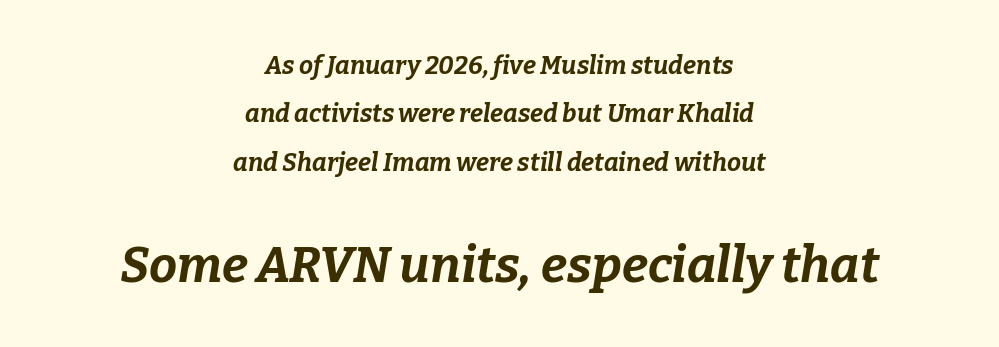
{"italic": "yes", "lean": "right", "slant_degrees": 9, "bold": "yes", "weight": "bold", "width": "normal", "stroke_contrast": "low", "x_height": "medium", "monospaced": "no", "underline": "no", "align": "center", "line_spacing": "loose", "line_spacing_ratio": 1.94, "letter_spacing": "normal", "letter_spacing_em": 0.0, "larger_block": "second", "size_ratio": 2.0, "glyph_px": 50}
